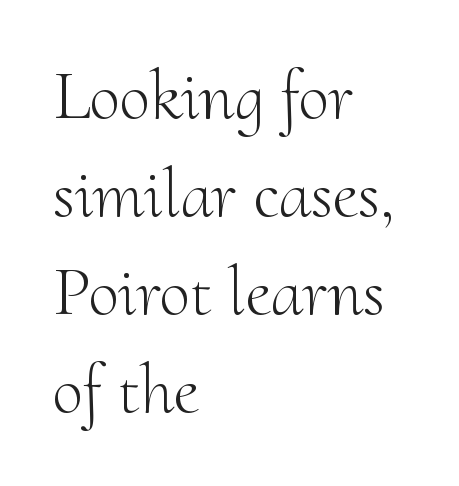
{"serif": "yes", "italic": "no", "bold": "no", "weight": "light", "width": "normal", "stroke_contrast": "medium", "x_height": "small", "monospaced": "no", "underline": "no", "align": "left", "line_spacing": "normal", "line_spacing_ratio": 1.4, "letter_spacing": "normal", "letter_spacing_em": 0.0, "glyph_px": 70}
